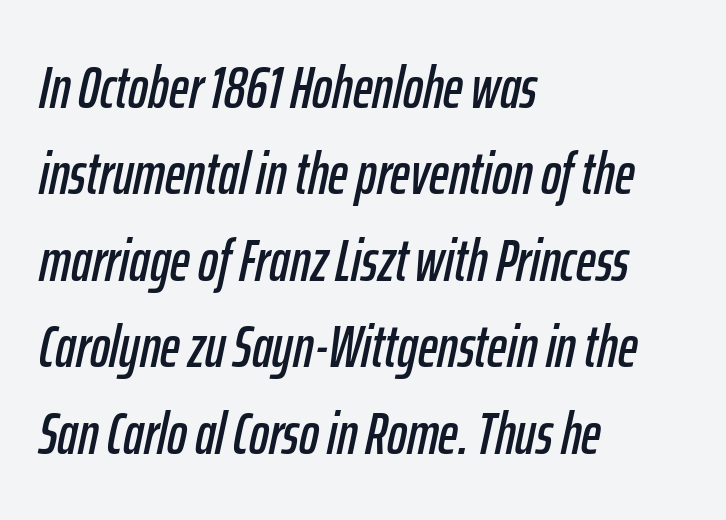
Short note: letters normally spaced. You can tell it's italic because the verticals aren't actually vertical. In CSS terms this would be text-align: left. The letters advance in unequal steps, a hallmark of proportional type.
